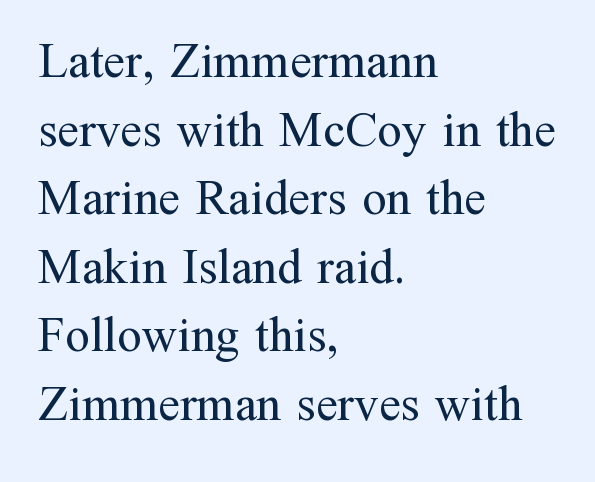
The image shows 49 px regular-weight serif type, upright; set left-aligned, normal line spacing (1.4x), normal letter spacing, not underlined; medium stroke contrast and a medium x-height.
